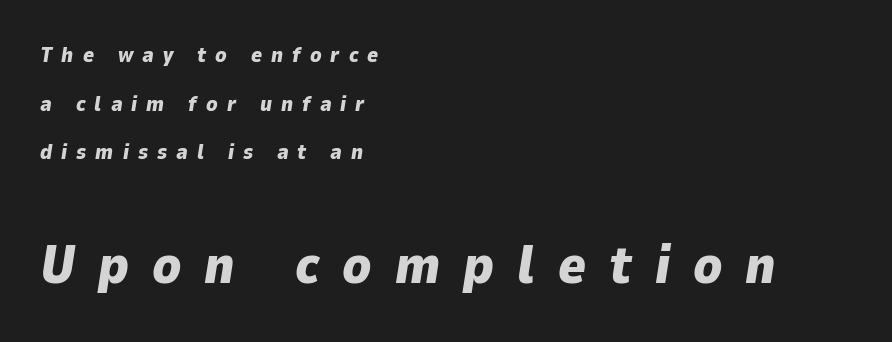
Q: Is the text bold? A: Yes.
Q: Is the text italic (slanted)? A: Yes, it leans right by about 9 degrees.
Q: Is the text underlined? A: No.
Q: How is the paragraph aligned? A: Left-aligned.
Q: Is the spacing between letters normal or unusually wide? A: Unusually wide.
Q: Is the spacing between lines tight, normal or loose? A: Loose.
Q: Which block of text is set in a larger size, the first (top) or the second (bottom)? A: The second (bottom) one.
Q: Width (condensed, normal, or wide)? A: Normal.
Q: Stroke contrast? A: Low.
Q: x-height? A: Medium.
Q: Monospaced? A: No.
